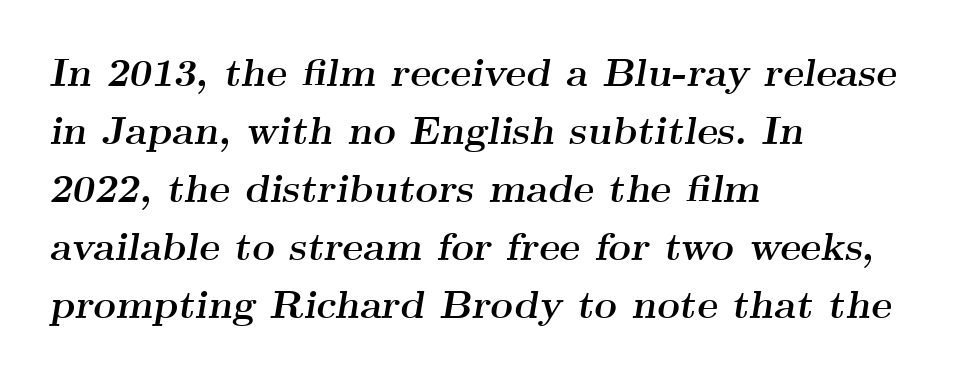
Q: Is the text bold? A: Yes.
Q: Is the text italic (slanted)? A: Yes, it leans right by about 9 degrees.
Q: Is the typeface a serif or a sans-serif typeface? A: Serif.
Q: Is the text underlined? A: No.
Q: How is the paragraph aligned? A: Left-aligned.
Q: Is the spacing between letters normal or unusually wide? A: Normal.
Q: Is the spacing between lines tight, normal or loose? A: Normal.
Q: Width (condensed, normal, or wide)? A: Wide.
Q: Stroke contrast? A: Medium.
Q: x-height? A: Small.
Q: Monospaced? A: No.
